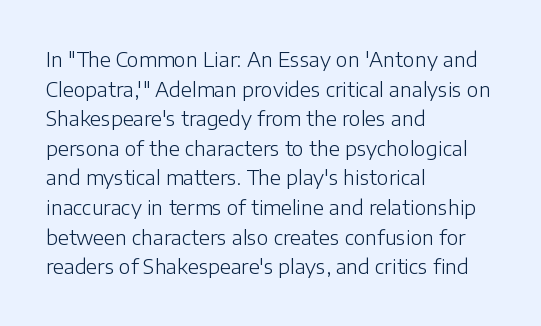
Compared with a typical body face, this is equally light or lighter still. The line texture is even and compact thanks to regular tracking. The space directly below the letters is spotless. Nope, not italic — everything's standing straight.
